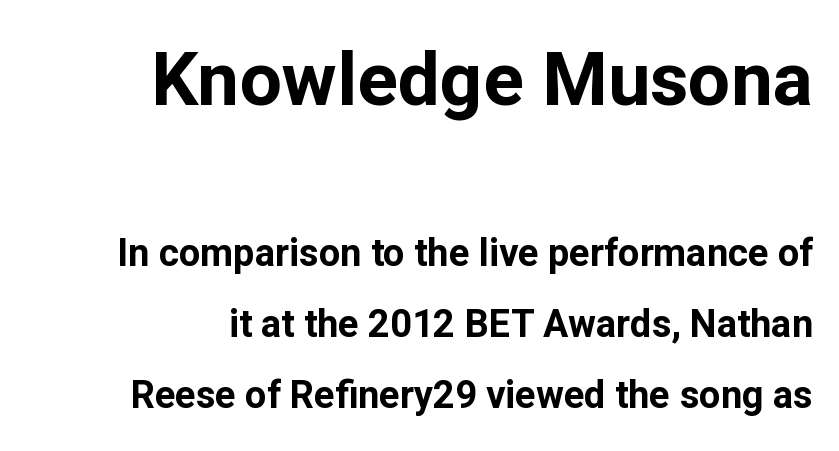
Q: Is the text bold? A: Yes.
Q: Is the text italic (slanted)? A: No, it is upright.
Q: Is the typeface a serif or a sans-serif typeface? A: Sans-serif.
Q: Is the text underlined? A: No.
Q: How is the paragraph aligned? A: Right-aligned.
Q: Is the spacing between letters normal or unusually wide? A: Normal.
Q: Which block of text is set in a larger size, the first (top) or the second (bottom)? A: The first (top) one.
Q: Width (condensed, normal, or wide)? A: Normal.
Q: Stroke contrast? A: Low.
Q: x-height? A: Medium.
Q: Monospaced? A: No.
